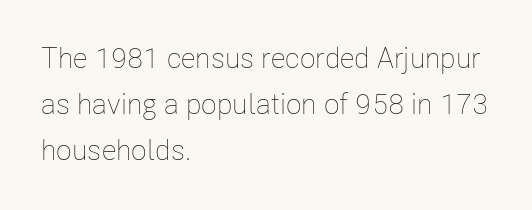
The image shows 29 px thin, condensed type, upright; set left-aligned, normal line spacing (1.59x), normal letter spacing, not underlined; low stroke contrast and a medium x-height.
